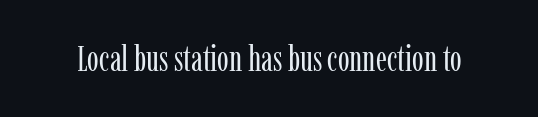
The typeface chosen for these lines features serifs. The type sits square on the baseline with zero lean. Type without underlining. Letter spacing: default.
